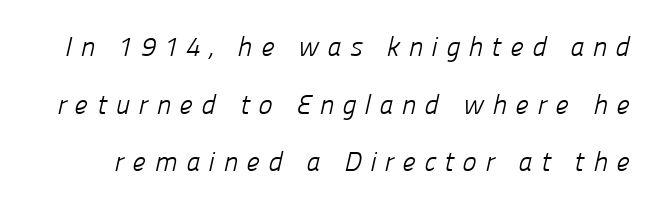
Q: Is the text bold? A: No.
Q: Is the text underlined? A: No.
Q: Is the spacing between letters normal or unusually wide? A: Unusually wide.
Q: Is the spacing between lines tight, normal or loose? A: Loose.
